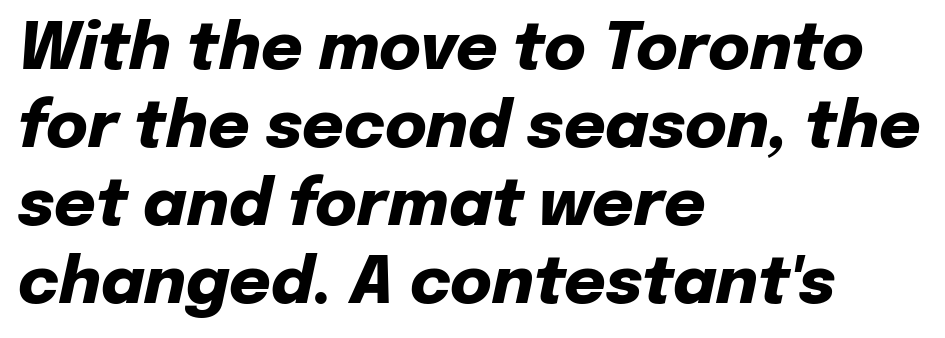
The glyphs have the mass of a bold cut. These lines keep a tight, regular rhythm from letter to letter. Proportional: the letters do not fall into vertical columns. The lines in this sample share a left origin and differ only in where they stop. Quick note: italic. The space beneath each line is pristine and unruled.
